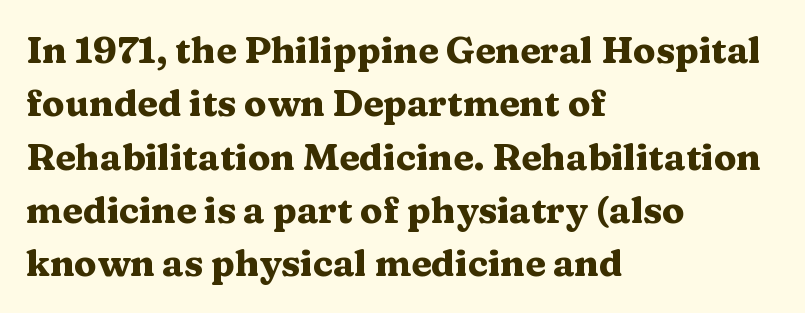
In CSS terms this would be text-align: left. Is this a fixed-width face? No — the glyphs have proportional, varying widths. Leading matches the norm, producing a regular column. Is the type bold? Yes — the strokes are clearly thick and heavy.
